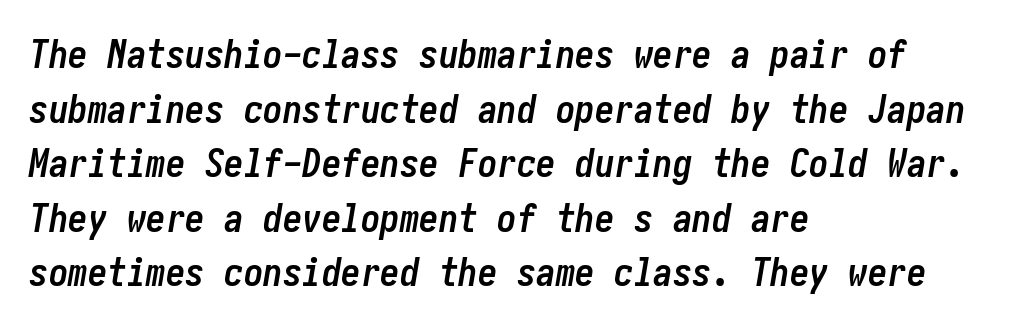
{"italic": "yes", "lean": "right", "slant_degrees": 10, "bold": "yes", "weight": "semibold", "width": "condensed", "stroke_contrast": "low", "x_height": "medium", "underline": "no", "align": "left", "line_spacing": "normal", "line_spacing_ratio": 1.4, "letter_spacing": "normal", "letter_spacing_em": 0.0, "glyph_px": 39}
